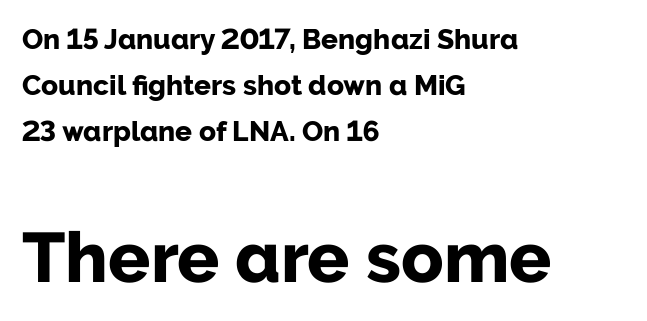
Q: Is the text bold? A: Yes.
Q: Is the text italic (slanted)? A: No, it is upright.
Q: Is the typeface a serif or a sans-serif typeface? A: Sans-serif.
Q: Is the text underlined? A: No.
Q: How is the paragraph aligned? A: Left-aligned.
Q: Is the spacing between letters normal or unusually wide? A: Normal.
Q: Is the spacing between lines tight, normal or loose? A: Normal.
Q: Which block of text is set in a larger size, the first (top) or the second (bottom)? A: The second (bottom) one.
Q: Width (condensed, normal, or wide)? A: Normal.
Q: Stroke contrast? A: Low.
Q: x-height? A: Medium.
Q: Monospaced? A: No.
